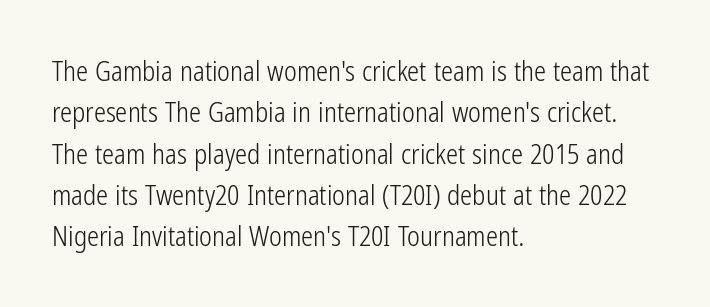
{"italic": "no", "bold": "no", "underline": "no", "align": "left", "line_spacing": "normal", "line_spacing_ratio": 1.53, "letter_spacing": "normal", "letter_spacing_em": 0.0, "glyph_px": 27}
